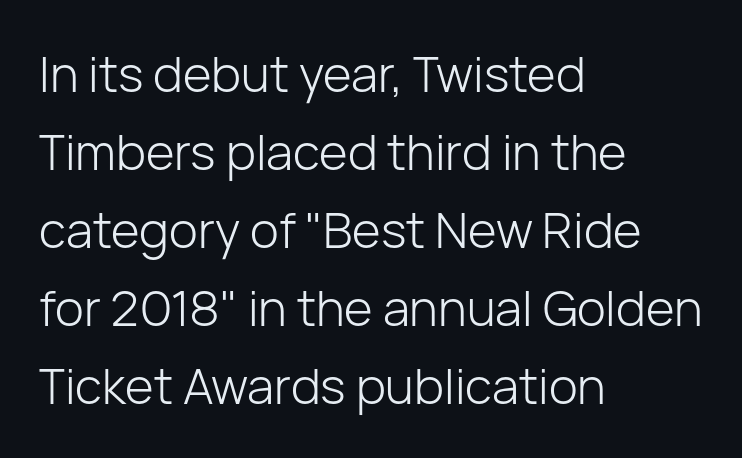
Letterform terminals end flat and unadorned throughout the passage. The setting favours the left margin, as ordinary paragraphs usually do. Nope, not italic — everything's standing straight. Varying glyph widths throughout — classic text-font behaviour. These lines keep a tight, regular rhythm from letter to letter. Vertical stems look standard width or narrower in stroke.
